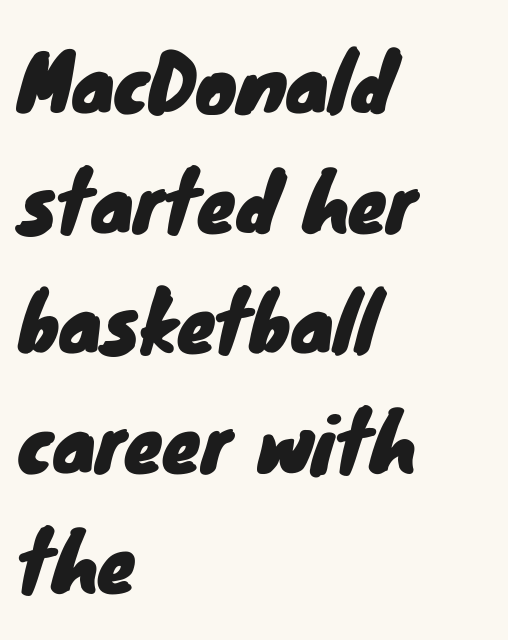
{"serif": "no", "width": "normal", "stroke_contrast": "low", "x_height": "small", "monospaced": "no", "underline": "no", "align": "left", "line_spacing": "normal", "line_spacing_ratio": 1.54, "letter_spacing": "normal", "letter_spacing_em": 0.0, "glyph_px": 78}
